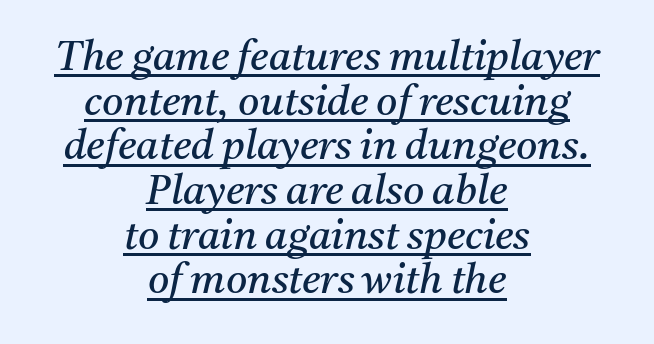
Q: Is the text bold? A: No.
Q: Is the text italic (slanted)? A: Yes, it leans right by about 11 degrees.
Q: Is the typeface a serif or a sans-serif typeface? A: Serif.
Q: Is the text underlined? A: Yes.
Q: How is the paragraph aligned? A: Centered.
Q: Is the spacing between letters normal or unusually wide? A: Normal.
Q: Is the spacing between lines tight, normal or loose? A: Tight.
Q: Width (condensed, normal, or wide)? A: Normal.
Q: Stroke contrast? A: Medium.
Q: x-height? A: Medium.
Q: Monospaced? A: No.
